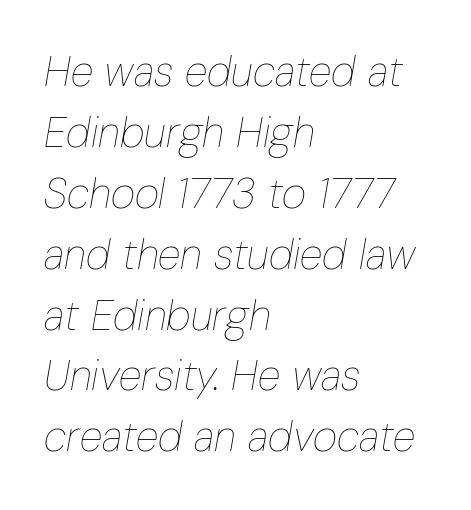
Q: Is the text bold? A: No.
Q: Is the text italic (slanted)? A: Yes, it leans right by about 10 degrees.
Q: Is the text underlined? A: No.
Q: How is the paragraph aligned? A: Left-aligned.
Q: Is the spacing between letters normal or unusually wide? A: Normal.
Q: Is the spacing between lines tight, normal or loose? A: Normal.
Q: Width (condensed, normal, or wide)? A: Condensed.
Q: Stroke contrast? A: Low.
Q: x-height? A: Medium.
Q: Monospaced? A: No.
